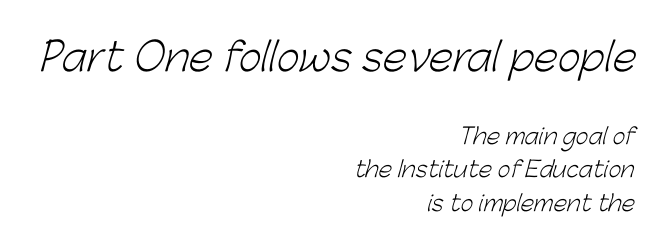
Q: Is the text bold? A: No.
Q: Is the typeface a serif or a sans-serif typeface? A: Sans-serif.
Q: Is the text underlined? A: No.
Q: How is the paragraph aligned? A: Right-aligned.
Q: Is the spacing between letters normal or unusually wide? A: Normal.
Q: Is the spacing between lines tight, normal or loose? A: Normal.
Q: Which block of text is set in a larger size, the first (top) or the second (bottom)? A: The first (top) one.
Q: Width (condensed, normal, or wide)? A: Normal.
Q: Stroke contrast? A: Low.
Q: x-height? A: Medium.
Q: Monospaced? A: No.
